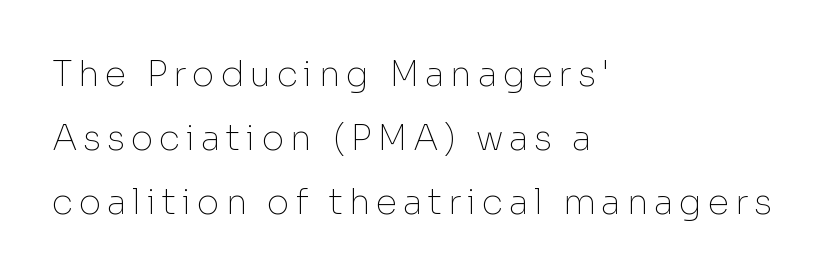
Here the designer chose a conventional face with non-uniform glyph widths. The font's upright variant was chosen for this text. Counters stay open thanks to moderate or lighter strokes. To sum up the face: it is a sans, with no serifs. Unmarked baselines from the first word to the last. Which margin do the lines hug? The left one — the right edge is uneven.
